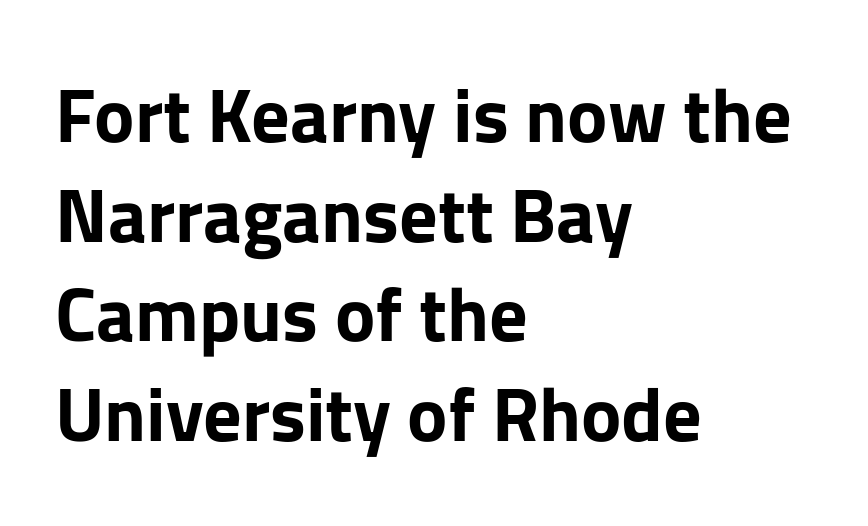
The image shows 76 px bold sans-serif type, upright; set left-aligned, normal line spacing (1.31x), normal letter spacing, not underlined; low stroke contrast and a medium x-height.
